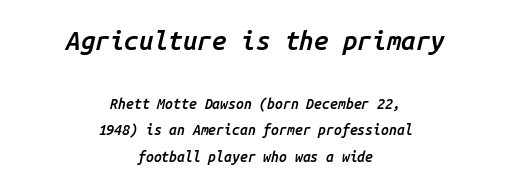
Q: Is the text bold? A: Semi-bold.
Q: Is the text italic (slanted)? A: Yes, it leans right by about 14 degrees.
Q: Is the text underlined? A: No.
Q: How is the paragraph aligned? A: Centered.
Q: Is the spacing between letters normal or unusually wide? A: Normal.
Q: Which block of text is set in a larger size, the first (top) or the second (bottom)? A: The first (top) one.
